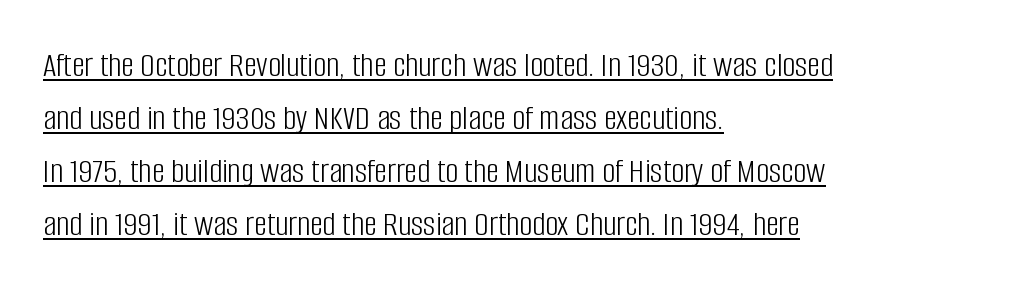
This sample keeps an unexceptional amount of space between lines. A baseline rule has been typeset under these characters. Tracking here is standard; glyphs follow each other at the usual distance. The typesetting does not lean heavy: it is not bold.
